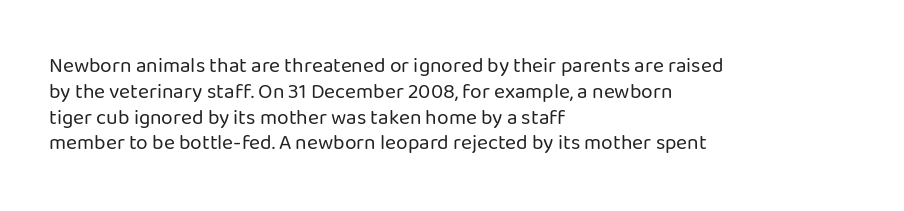
The image shows 21 px text type, upright; set left-aligned, line spacing 1.23x, normal letter spacing, not underlined.
